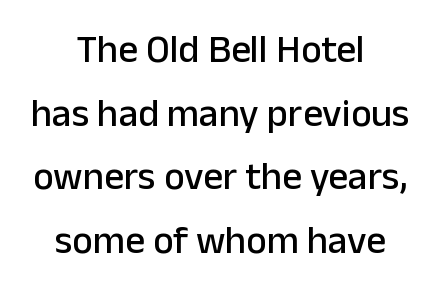
Nope, not italic — everything's standing straight. Font category for this specimen: sans-serif. There is no visible air inserted between adjacent glyphs. The area under the type is left untouched. Is the block centered? Yes — each line is placed symmetrically about the middle. The space between consecutive lines is moderate.
